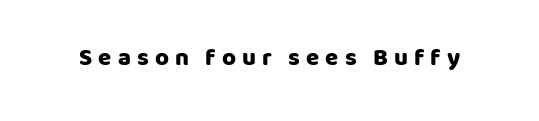
Q: Is the text bold? A: Yes.
Q: Is the text italic (slanted)? A: No, it is upright.
Q: Is the text underlined? A: No.
Q: Is the spacing between letters normal or unusually wide? A: Unusually wide.
